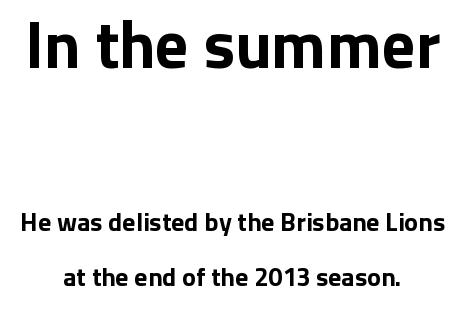
The face used here has the dense, thick strokes of a bold. Compared with typical paragraphs, the rows here are farther apart. Is this a fixed-width face? No — the glyphs have proportional, varying widths. The composition opens big and finishes small. The lines in this sample share a center point and differ in where they start and stop.
